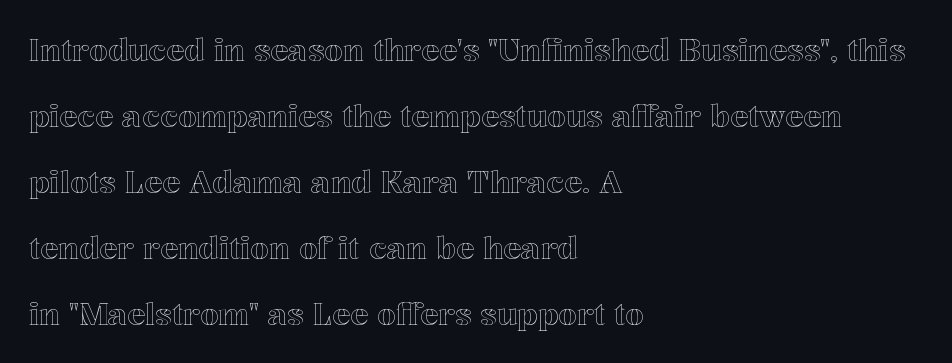
The designer dialed line spacing up above the default. Leftover space on each line is placed entirely after the last word. In terms of letterspacing, this is plain default setting. The face used here is proportionally spaced, like ordinary book or web type. Type without underlining. Italic: no, the glyphs are upright roman.
